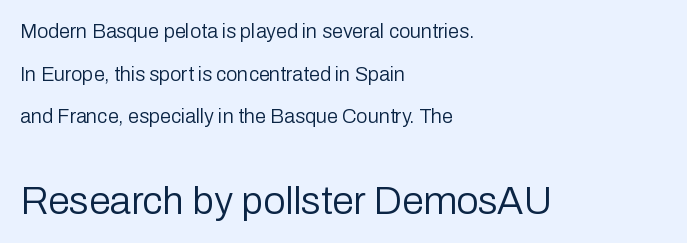
The image shows 39 px regular-weight sans-serif type, upright; set left-aligned, loose line spacing (2.13x), normal letter spacing, not underlined; the second (bottom) block is 1.95x larger; low stroke contrast and a medium x-height.
